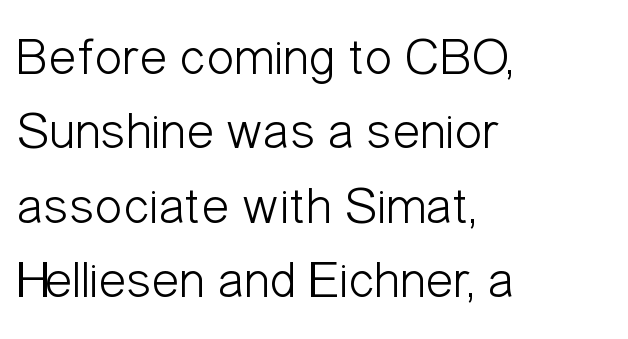
The image shows 52 px light, condensed sans-serif type, upright; set left-aligned, normal line spacing (1.43x), normal letter spacing, not underlined; low stroke contrast and a medium x-height.
